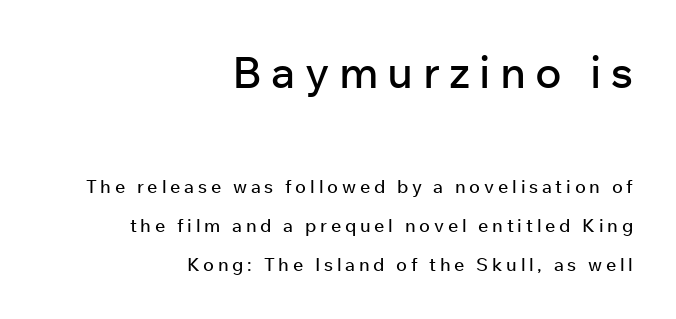
The strip under each line holds only bare page. No feet cap the strokes, marking this as sans-serif type. Here the designer chose a conventional face with non-uniform glyph widths. In this sample the first text group is rendered at the bigger scale. Leftover space on each line is placed entirely before the opening word.
